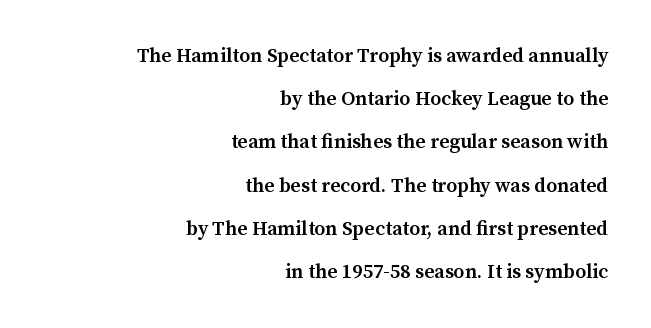
{"italic": "no", "bold": "semi", "underline": "no", "align": "right", "line_spacing": "loose", "line_spacing_ratio": 2.16, "letter_spacing": "normal", "letter_spacing_em": 0.0, "glyph_px": 20}
